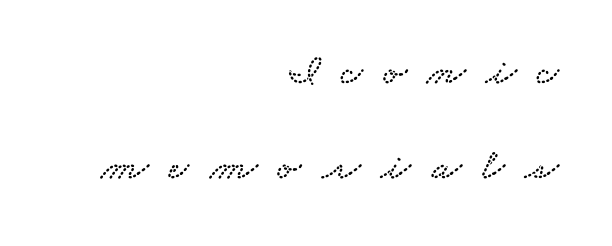
The image shows 44 px wide type; set right-aligned, loose line spacing (2.15x), unusually wide letter spacing (+0.47 em), not underlined; low stroke contrast and a small x-height.
